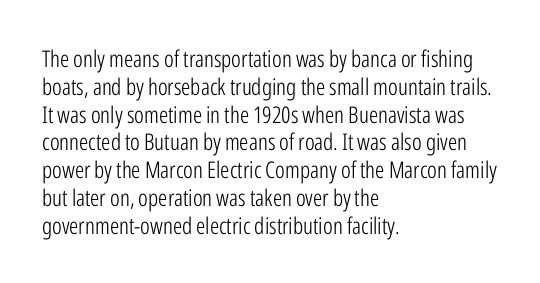
Italic: no, the glyphs are upright roman. Typeset ragged right — the left edge is the straight one. The gaps between neighbouring characters are ordinary and unremarkable. No letter is thick-stroked: the sample isn't bold. Lines of text with bare space underneath.
